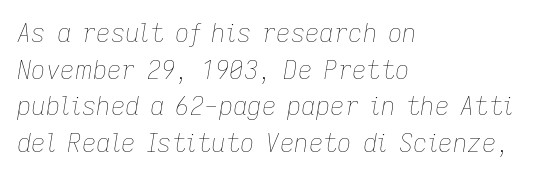
The image shows 25 px text type, italic (leaning right); set left-aligned, normal line spacing (1.47x), normal letter spacing, not underlined.
